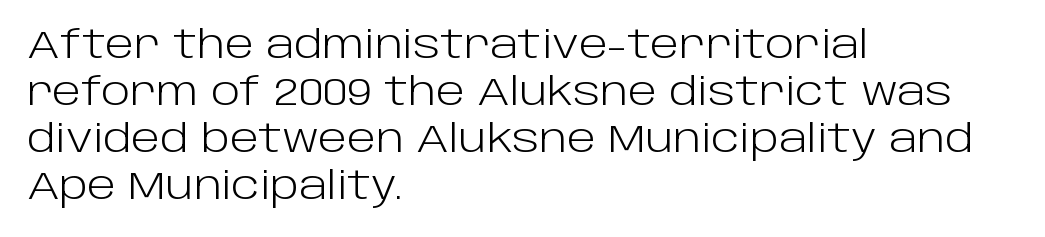
The image shows 38 px light sans-serif type, upright; set left-aligned, line spacing 1.24x, normal letter spacing, not underlined; low stroke contrast and a large x-height.
